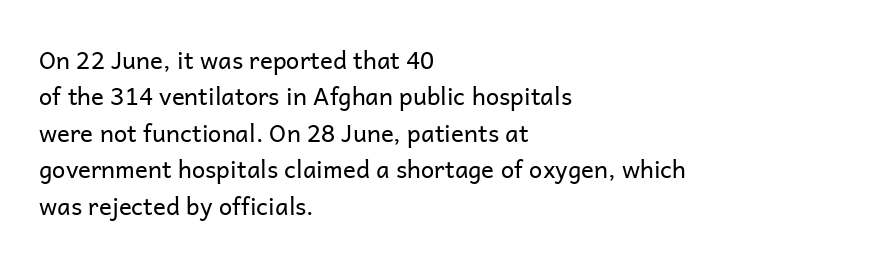
Q: Is the text bold? A: No.
Q: Is the text italic (slanted)? A: No, it is upright.
Q: Is the text underlined? A: No.
Q: How is the paragraph aligned? A: Left-aligned.
Q: Is the spacing between letters normal or unusually wide? A: Normal.
Q: Is the spacing between lines tight, normal or loose? A: Normal.
